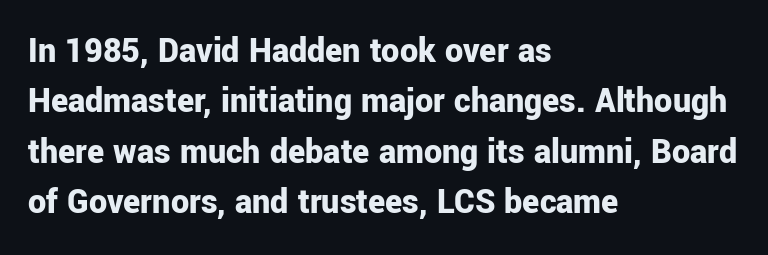
Q: Is the text bold? A: Yes.
Q: Is the text italic (slanted)? A: No, it is upright.
Q: Is the typeface a serif or a sans-serif typeface? A: Sans-serif.
Q: Is the text underlined? A: No.
Q: How is the paragraph aligned? A: Left-aligned.
Q: Is the spacing between letters normal or unusually wide? A: Normal.
Q: Is the spacing between lines tight, normal or loose? A: Normal.
Q: Width (condensed, normal, or wide)? A: Normal.
Q: Stroke contrast? A: Low.
Q: x-height? A: Medium.
Q: Monospaced? A: No.
